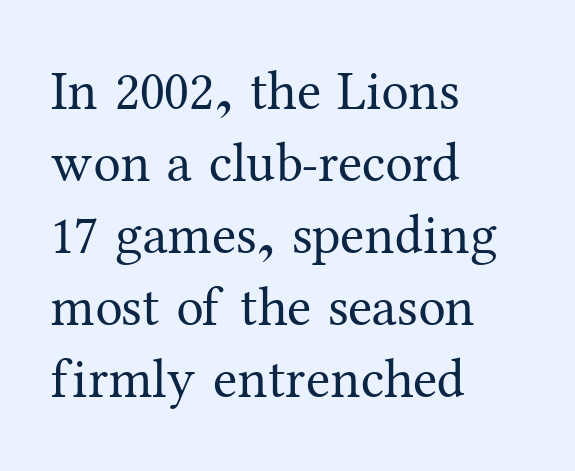
{"serif": "yes", "italic": "no", "bold": "no", "weight": "regular", "width": "normal", "stroke_contrast": "medium", "x_height": "medium", "monospaced": "no", "underline": "no", "align": "left", "line_spacing": "normal", "line_spacing_ratio": 1.31, "letter_spacing": "normal", "letter_spacing_em": 0.0, "glyph_px": 55}
